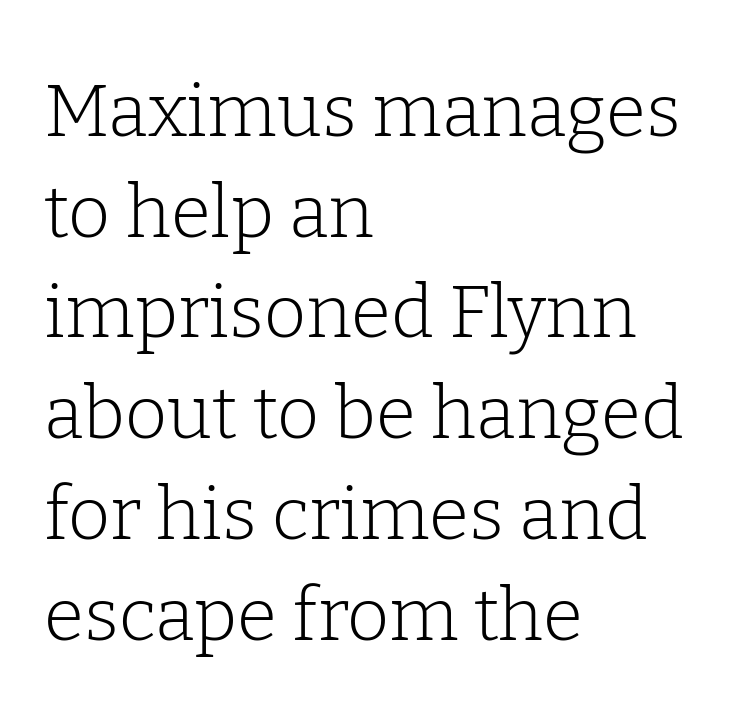
The image shows 73 px light serif type, upright; set left-aligned, normal line spacing (1.38x), normal letter spacing, not underlined; low stroke contrast and a medium x-height.
